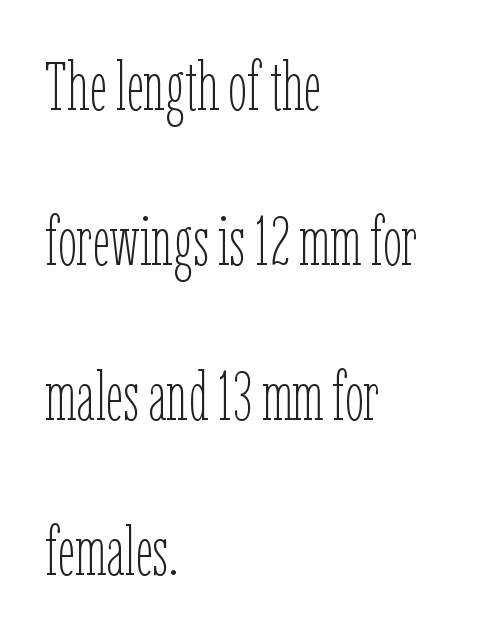
Letters rest on an invisible, unmarked baseline. Whoever set this chose breathing room over compactness in the vertical rhythm. Honestly, the letter spacing is just normal — you wouldn't notice it. Varying glyph widths throughout — classic text-font behaviour. These lines were composed using upright roman letters. The characters are drawn with everyday or finer stroke widths.
